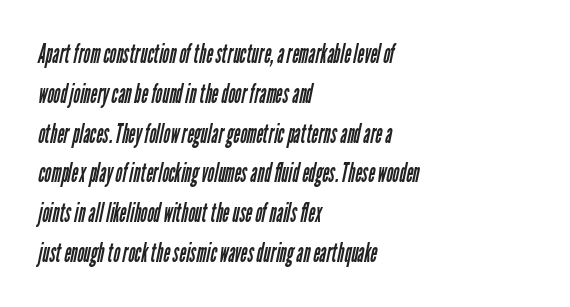
The image shows 26 px text type; set left-aligned, normal line spacing (1.53x), normal letter spacing, not underlined.
